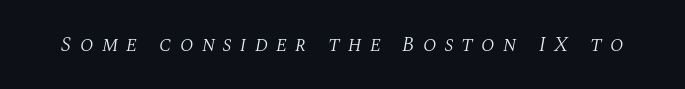
{"italic": "yes", "lean": "right", "slant_degrees": 10, "bold": "no", "underline": "no", "letter_spacing": "wide", "letter_spacing_em": 0.39, "glyph_px": 21}
